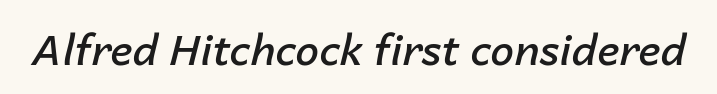
Q: Is the text bold? A: Semi-bold.
Q: Is the text italic (slanted)? A: Yes, it leans right by about 14 degrees.
Q: Is the text underlined? A: No.
Q: Is the spacing between letters normal or unusually wide? A: Normal.
Q: Width (condensed, normal, or wide)? A: Normal.
Q: Stroke contrast? A: Low.
Q: x-height? A: Medium.
Q: Monospaced? A: No.
